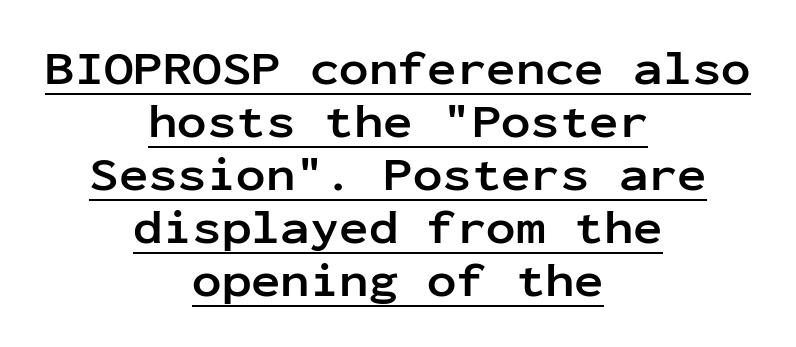
{"serif": "no", "italic": "no", "bold": "yes", "weight": "semibold", "width": "normal", "stroke_contrast": "low", "x_height": "medium", "monospaced": "yes", "underline": "yes", "align": "center", "line_spacing": "tight", "line_spacing_ratio": 1.08, "letter_spacing": "normal", "letter_spacing_em": 0.0, "glyph_px": 49}
